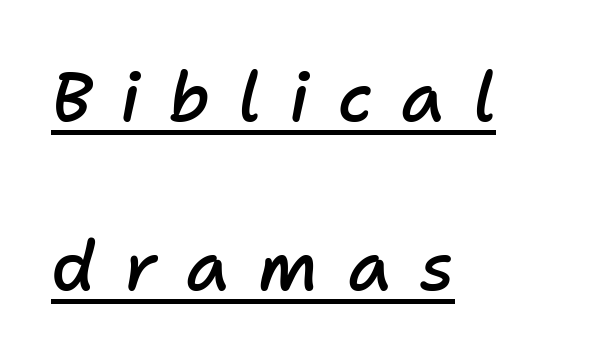
Is the type slanted? Yes — the strokes lean at a clear angle. Decoration check: the copy is underlined. Varying glyph widths throughout — classic text-font behaviour. This sample is left-justified, so line endings fall wherever the words run out. The rendering uses a large line-height, opening up the rows.
